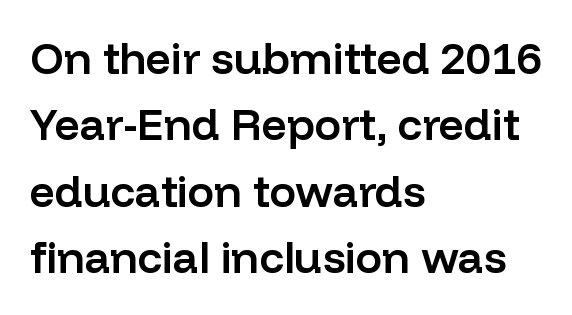
Q: Is the text bold? A: Semi-bold.
Q: Is the text italic (slanted)? A: No, it is upright.
Q: Is the typeface a serif or a sans-serif typeface? A: Sans-serif.
Q: Is the text underlined? A: No.
Q: How is the paragraph aligned? A: Left-aligned.
Q: Is the spacing between letters normal or unusually wide? A: Normal.
Q: Is the spacing between lines tight, normal or loose? A: Normal.
Q: Width (condensed, normal, or wide)? A: Normal.
Q: Stroke contrast? A: Low.
Q: x-height? A: Medium.
Q: Monospaced? A: No.
